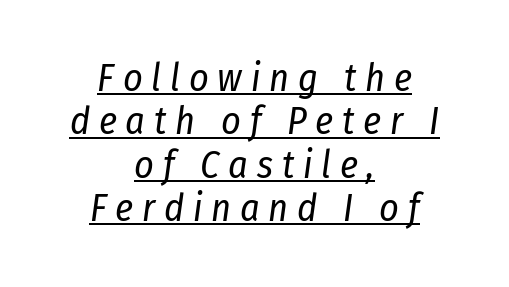
The whitespace from short lines is split evenly between both sides. These lines are rendered in a variable-pitch font. The weight would be labelled regular, book, light, or lighter still. The gaps between neighbouring characters are conspicuously large.
